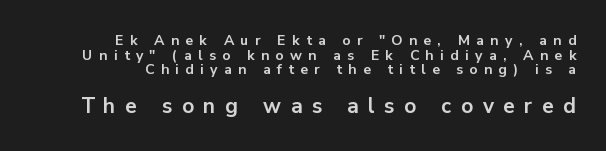
Q: Is the text bold? A: Yes.
Q: Is the text italic (slanted)? A: No, it is upright.
Q: Is the text underlined? A: No.
Q: How is the paragraph aligned? A: Right-aligned.
Q: Is the spacing between letters normal or unusually wide? A: Unusually wide.
Q: Is the spacing between lines tight, normal or loose? A: Tight.
Q: Which block of text is set in a larger size, the first (top) or the second (bottom)? A: The second (bottom) one.
